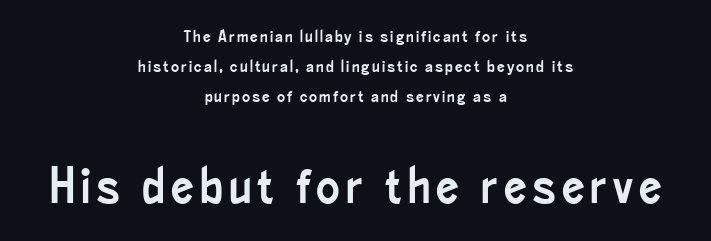
{"serif": "no", "italic": "no", "width": "condensed", "stroke_contrast": "low", "x_height": "small", "monospaced": "no", "underline": "no", "align": "center", "line_spacing_ratio": 1.76, "larger_block": "second", "size_ratio": 2.94, "glyph_px": 50}
